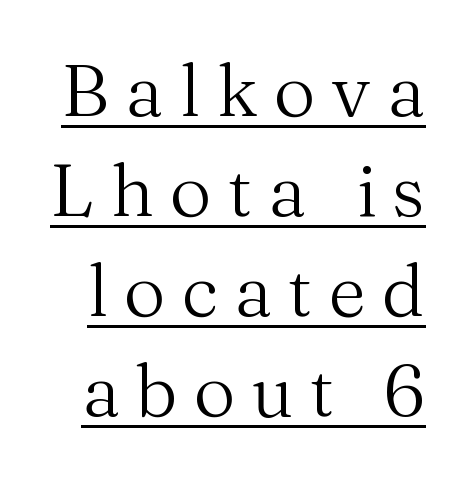
The image shows 73 px regular-weight serif type, upright; set normal line spacing (1.37x), unusually wide letter spacing (+0.22 em), underlined; medium stroke contrast and a medium x-height.
